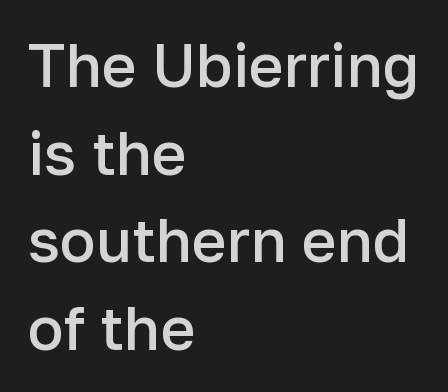
The image shows 60 px semibold sans-serif type, upright; set left-aligned, normal line spacing (1.46x), normal letter spacing, not underlined; low stroke contrast and a medium x-height.
